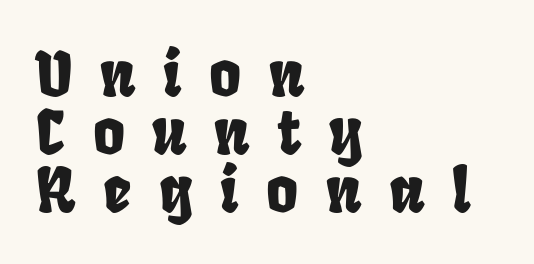
The image shows 61 px condensed sans-serif type; set left-aligned, tight line spacing (0.95x), unusually wide letter spacing (+0.45 em), not underlined; low stroke contrast and a large x-height.
